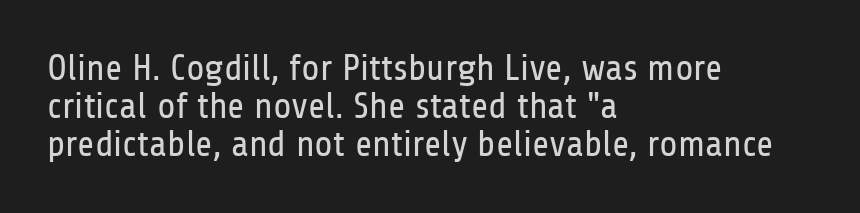
{"serif": "no", "italic": "no", "bold": "no", "weight": "regular", "width": "condensed", "stroke_contrast": "low", "x_height": "medium", "monospaced": "no", "underline": "no", "align": "left", "line_spacing": "tight", "line_spacing_ratio": 1.03, "letter_spacing": "normal", "letter_spacing_em": 0.0, "glyph_px": 37}
